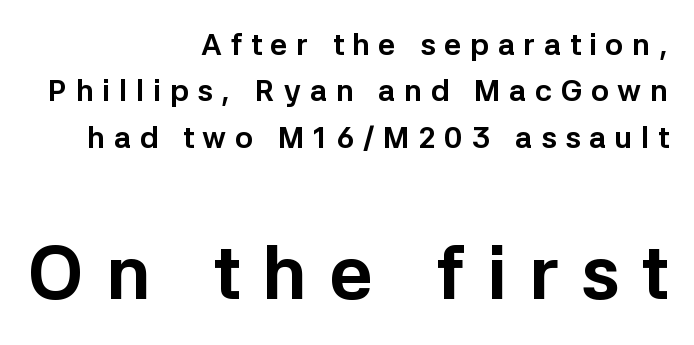
The image shows 76 px bold sans-serif type, upright; set right-aligned, normal line spacing (1.55x), unusually wide letter spacing (+0.29 em), not underlined; the second (bottom) block is 2.53x larger; low stroke contrast and a medium x-height.
